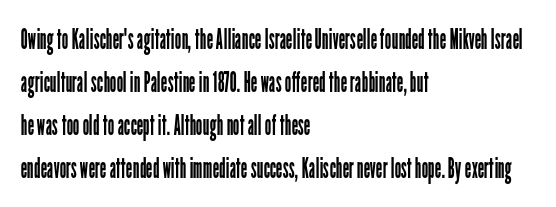
The area under the type is left untouched. The ragged edge is on the right, which tells us the setting is flush left. Nope, not italic — everything's standing straight. How would I describe the line gaps? Plain and ordinary. Are there feet on the stems? There aren't — it's a sans. This sample uses plain, unmodified letter spacing.
